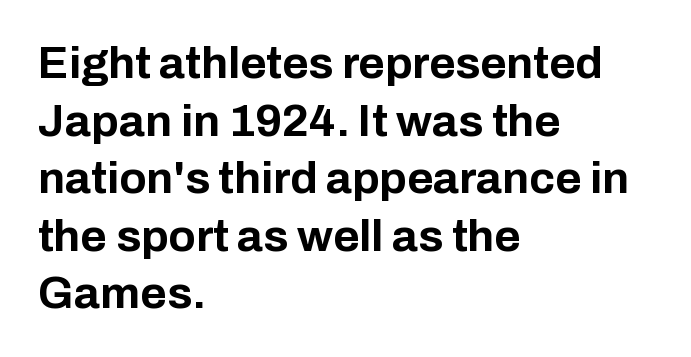
{"serif": "no", "italic": "no", "bold": "yes", "weight": "bold", "width": "normal", "stroke_contrast": "low", "x_height": "medium", "monospaced": "no", "underline": "no", "align": "left", "line_spacing": "normal", "line_spacing_ratio": 1.28, "letter_spacing": "normal", "letter_spacing_em": 0.0, "glyph_px": 45}
